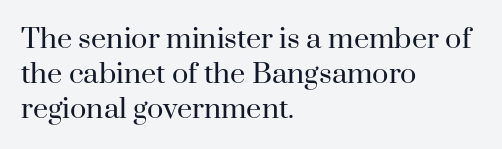
Q: Is the text bold? A: No.
Q: Is the text italic (slanted)? A: No, it is upright.
Q: Is the text underlined? A: No.
Q: How is the paragraph aligned? A: Left-aligned.
Q: Is the spacing between letters normal or unusually wide? A: Normal.
Q: Is the spacing between lines tight, normal or loose? A: Normal.
